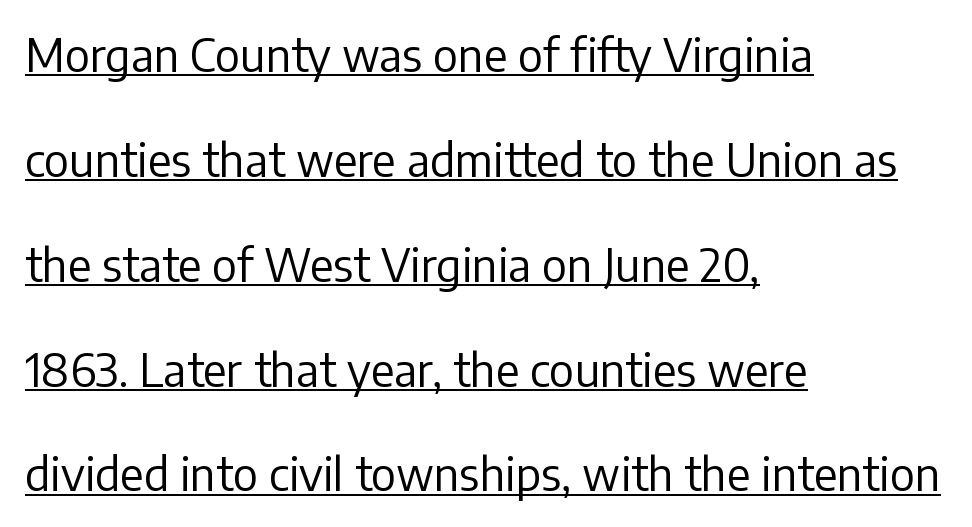
Q: Is the text bold? A: No.
Q: Is the text italic (slanted)? A: No, it is upright.
Q: Is the typeface a serif or a sans-serif typeface? A: Sans-serif.
Q: Is the text underlined? A: Yes.
Q: How is the paragraph aligned? A: Left-aligned.
Q: Is the spacing between letters normal or unusually wide? A: Normal.
Q: Is the spacing between lines tight, normal or loose? A: Loose.
Q: Width (condensed, normal, or wide)? A: Normal.
Q: Stroke contrast? A: Low.
Q: x-height? A: Medium.
Q: Monospaced? A: No.
